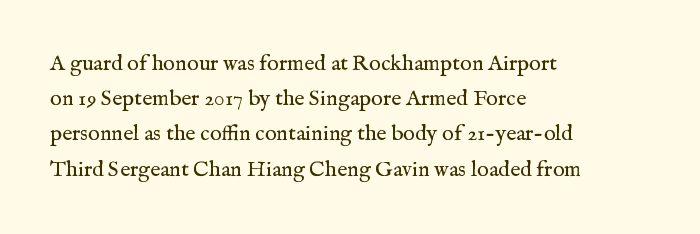
Q: Is the text bold? A: No.
Q: Is the text italic (slanted)? A: No, it is upright.
Q: Is the text underlined? A: No.
Q: How is the paragraph aligned? A: Left-aligned.
Q: Is the spacing between letters normal or unusually wide? A: Normal.
Q: Is the spacing between lines tight, normal or loose? A: Normal.
